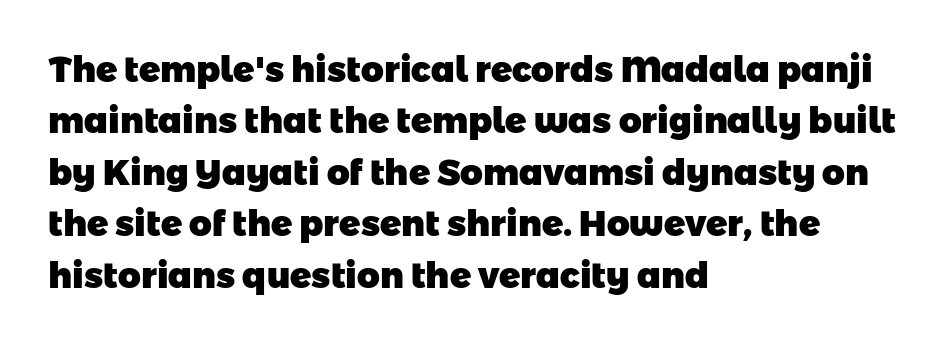
Q: Is the text bold? A: Yes.
Q: Is the typeface a serif or a sans-serif typeface? A: Sans-serif.
Q: Is the text underlined? A: No.
Q: How is the paragraph aligned? A: Left-aligned.
Q: Is the spacing between letters normal or unusually wide? A: Normal.
Q: Is the spacing between lines tight, normal or loose? A: Normal.
Q: Width (condensed, normal, or wide)? A: Normal.
Q: Stroke contrast? A: Low.
Q: x-height? A: Medium.
Q: Monospaced? A: No.
